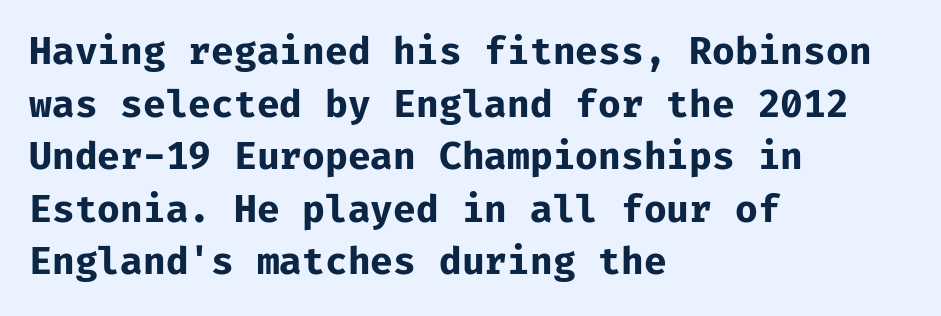
Plain, unruled lines of type. Default kerning and tracking; the words read as compact shapes. In terms of posture, this sample is upright. Examine the stroke ends and you'll find no serifs. Left-aligned paragraph, ragged on the right. Weight check: bold — yes, fully.
